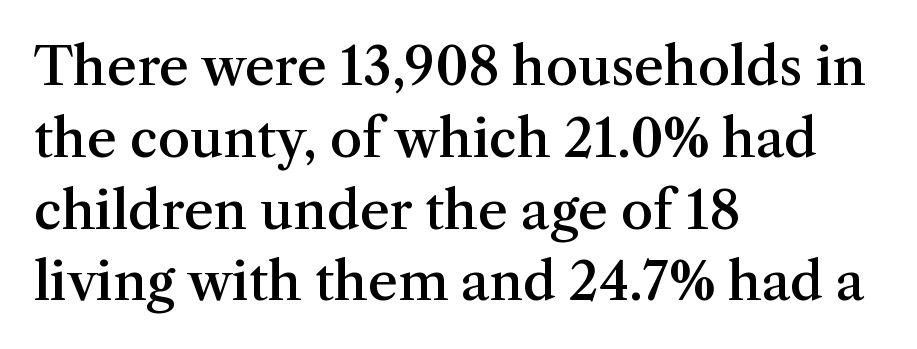
The image shows 52 px semibold serif type, upright; set left-aligned, normal line spacing (1.38x), normal letter spacing, not underlined; medium stroke contrast and a medium x-height.
